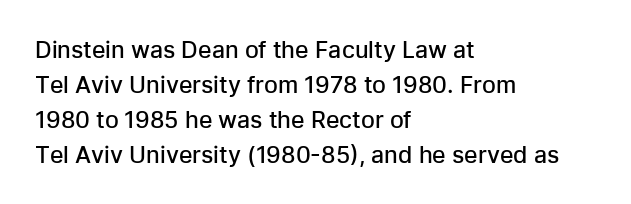
The image shows 23 px text type, upright; set left-aligned, normal line spacing (1.52x), normal letter spacing, not underlined.
